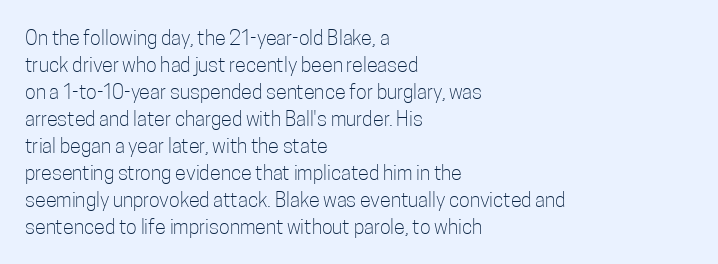
The image shows 20 px text type, upright; set left-aligned, normal line spacing (1.35x), normal letter spacing, not underlined.
